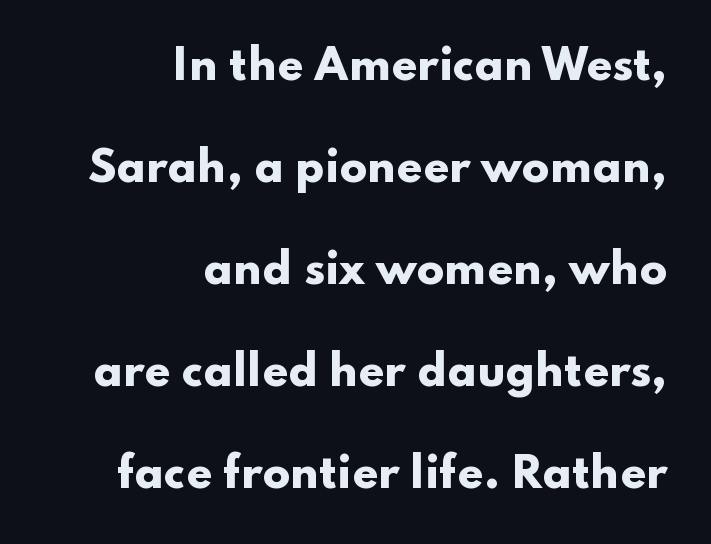
Q: Is the text bold? A: Yes.
Q: Is the text italic (slanted)? A: No, it is upright.
Q: Is the typeface a serif or a sans-serif typeface? A: Sans-serif.
Q: Is the text underlined? A: No.
Q: How is the paragraph aligned? A: Right-aligned.
Q: Is the spacing between letters normal or unusually wide? A: Normal.
Q: Is the spacing between lines tight, normal or loose? A: Loose.
Q: Width (condensed, normal, or wide)? A: Wide.
Q: Stroke contrast? A: Low.
Q: x-height? A: Small.
Q: Monospaced? A: No.
